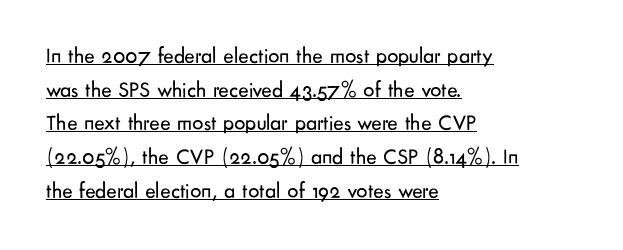
{"italic": "no", "bold": "no", "underline": "yes", "align": "left", "line_spacing": "normal", "line_spacing_ratio": 1.53, "letter_spacing": "normal", "letter_spacing_em": 0.0, "glyph_px": 22}
